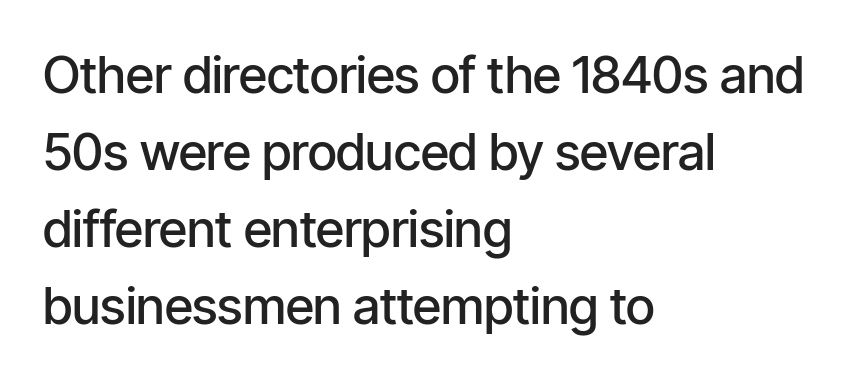
Q: Is the text bold? A: Semi-bold.
Q: Is the text italic (slanted)? A: No, it is upright.
Q: Is the typeface a serif or a sans-serif typeface? A: Sans-serif.
Q: Is the text underlined? A: No.
Q: How is the paragraph aligned? A: Left-aligned.
Q: Is the spacing between letters normal or unusually wide? A: Normal.
Q: Is the spacing between lines tight, normal or loose? A: Normal.
Q: Width (condensed, normal, or wide)? A: Condensed.
Q: Stroke contrast? A: Low.
Q: x-height? A: Medium.
Q: Monospaced? A: No.
